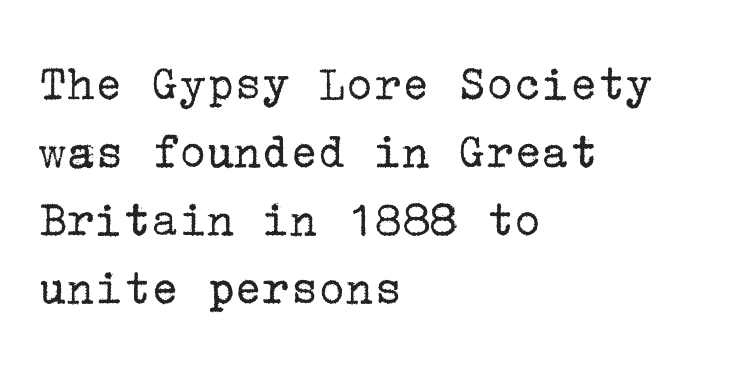
Spacing between characters is what you'd get straight out of the box. The rendering shows small feet on the letterforms — a serif design. Students, observe: this is what conventionally led text looks like. Weight: not bold — regular or lighter. These lines were composed using upright roman letters.
